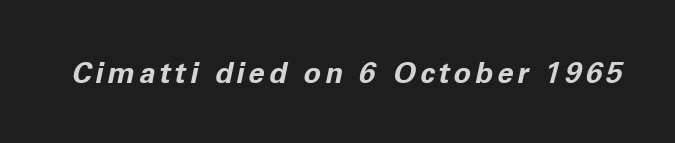
{"italic": "yes", "lean": "right", "slant_degrees": 11, "bold": "yes", "weight": "bold", "width": "normal", "stroke_contrast": "low", "x_height": "medium", "monospaced": "no", "underline": "no", "glyph_px": 29}
